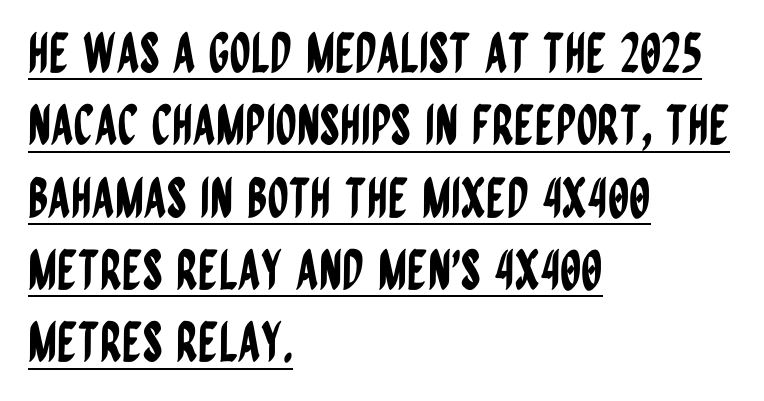
Q: Is the text italic (slanted)? A: No, it is upright.
Q: Is the typeface a serif or a sans-serif typeface? A: Sans-serif.
Q: Is the text underlined? A: Yes.
Q: How is the paragraph aligned? A: Left-aligned.
Q: Is the spacing between letters normal or unusually wide? A: Normal.
Q: Is the spacing between lines tight, normal or loose? A: Normal.
Q: Width (condensed, normal, or wide)? A: Condensed.
Q: Stroke contrast? A: Low.
Q: x-height? A: Large.
Q: Monospaced? A: No.
